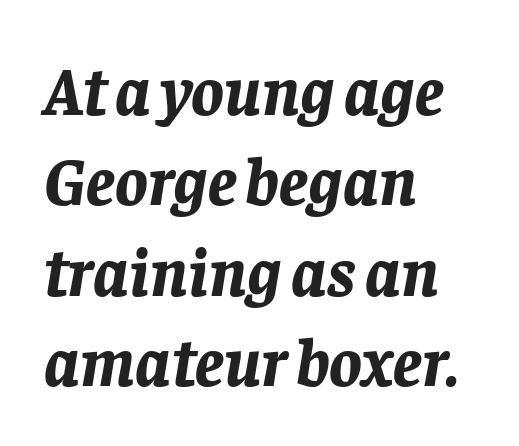
{"italic": "yes", "lean": "right", "slant_degrees": 8, "bold": "yes", "weight": "bold", "width": "normal", "stroke_contrast": "low", "x_height": "large", "monospaced": "no", "underline": "no", "align": "left", "line_spacing": "normal", "line_spacing_ratio": 1.33, "letter_spacing": "normal", "letter_spacing_em": 0.0, "glyph_px": 68}
